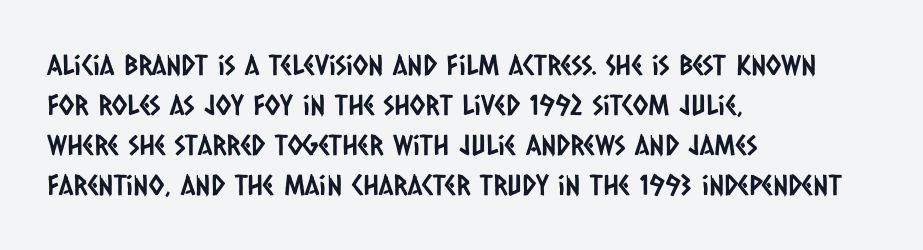
This sample has the flowing, uneven cadence of proportional lettering. Compared with typical body copy, the letter spacing here is the same. Regular leading. Stroke terminals: plain, sans-serif.
